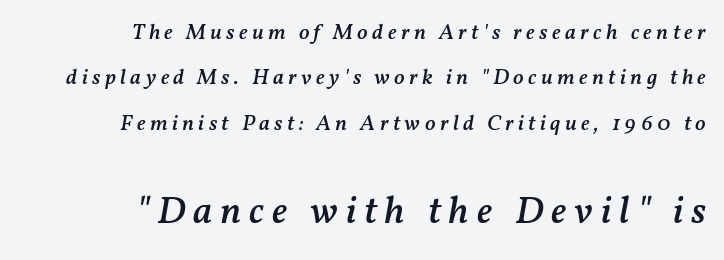
{"italic": "yes", "lean": "right", "slant_degrees": 11, "bold": "semi", "weight": "semibold", "width": "normal", "stroke_contrast": "medium", "x_height": "medium", "monospaced": "no", "underline": "no", "align": "right", "line_spacing": "loose", "line_spacing_ratio": 2.06, "letter_spacing": "wide", "letter_spacing_em": 0.2, "larger_block": "second", "size_ratio": 1.77, "glyph_px": 39}
